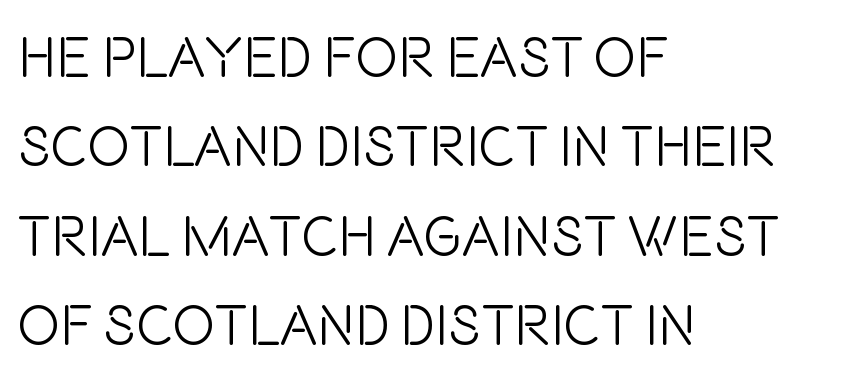
{"serif": "no", "italic": "no", "bold": "no", "weight": "light", "width": "condensed", "stroke_contrast": "low", "x_height": "large", "monospaced": "no", "underline": "no", "align": "left", "line_spacing": "normal", "line_spacing_ratio": 1.57, "letter_spacing": "normal", "letter_spacing_em": 0.0, "glyph_px": 57}
